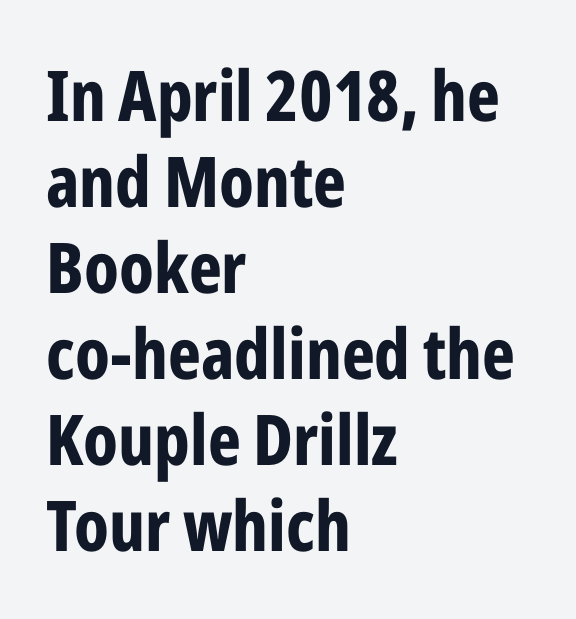
The image shows 70 px bold, condensed sans-serif type, upright; set left-aligned, line spacing 1.23x, normal letter spacing, not underlined; low stroke contrast and a medium x-height.
